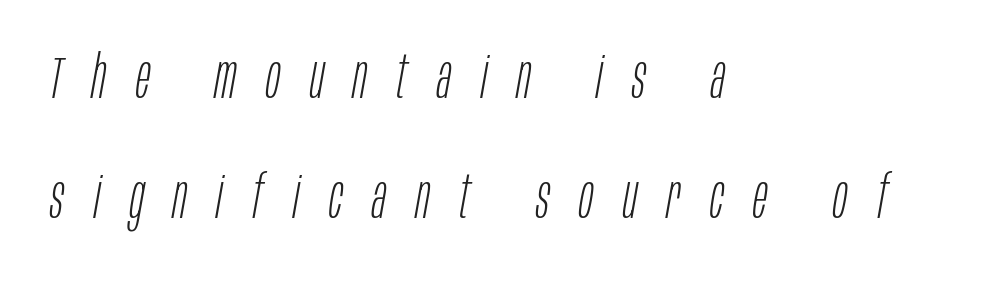
The image shows 60 px light, condensed type, italic (leaning right); set left-aligned, loose line spacing (2.0x), unusually wide letter spacing (+0.49 em), not underlined; low stroke contrast and a large x-height.
